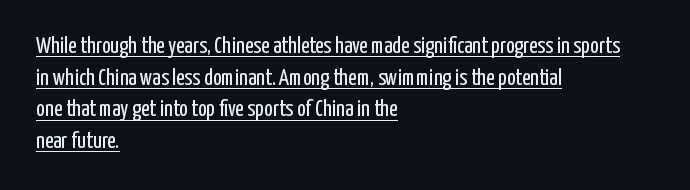
Q: Is the text bold? A: No.
Q: Is the text italic (slanted)? A: No, it is upright.
Q: Is the text underlined? A: Yes.
Q: How is the paragraph aligned? A: Left-aligned.
Q: Is the spacing between letters normal or unusually wide? A: Normal.
Q: Is the spacing between lines tight, normal or loose? A: Normal.
